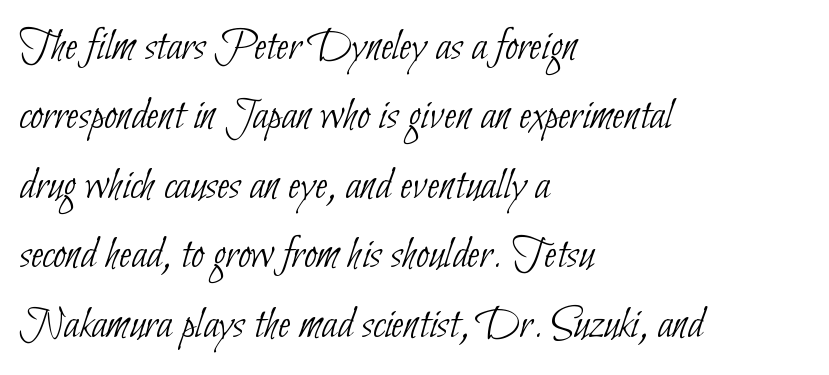
The image shows 46 px thin, condensed sans-serif type; set left-aligned, normal line spacing (1.51x), normal letter spacing, not underlined; low stroke contrast and a small x-height.
